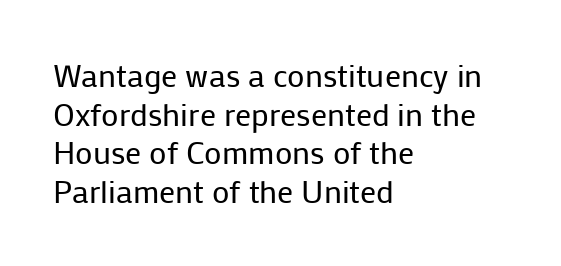
The image shows 32 px regular-weight sans-serif type, upright; set left-aligned, line spacing 1.21x, normal letter spacing, not underlined; low stroke contrast and a medium x-height.
